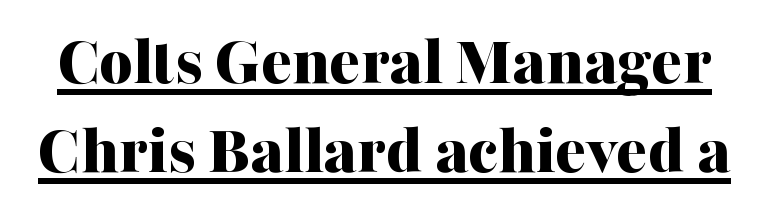
The image shows 72 px bold serif type, upright; set line spacing 1.23x, normal letter spacing, underlined; medium stroke contrast and a medium x-height.
